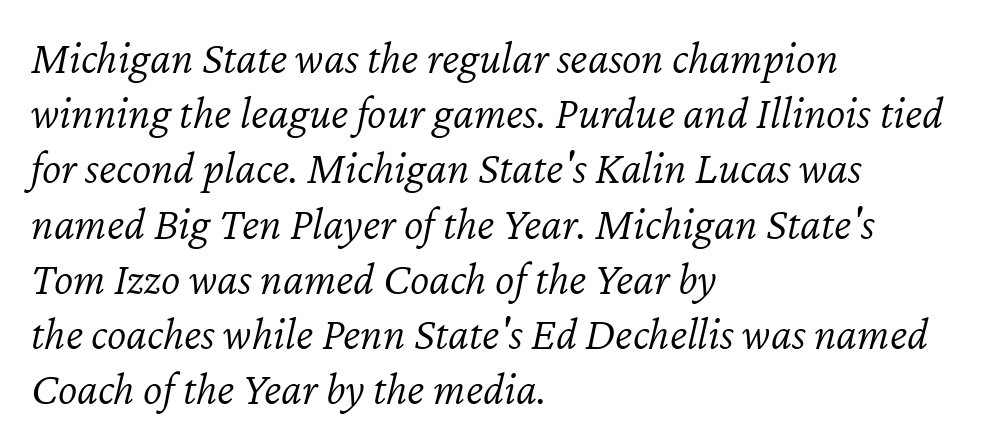
A light-to-regular cut is what we see here. Type without underlining. Each line starts at the same left margin while the right side varies. Standard letterfit; no display-style spreading of the glyphs.
